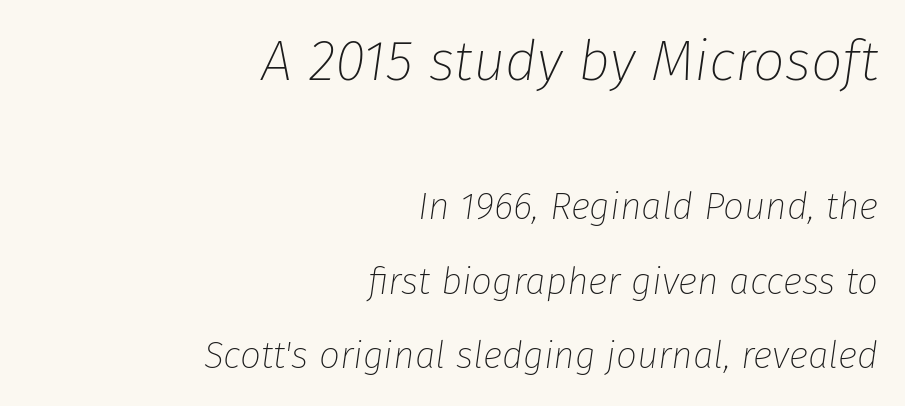
{"italic": "yes", "lean": "right", "slant_degrees": 8, "bold": "no", "weight": "thin", "width": "normal", "stroke_contrast": "low", "x_height": "medium", "monospaced": "no", "underline": "no", "align": "right", "line_spacing": "loose", "line_spacing_ratio": 2.01, "letter_spacing": "normal", "letter_spacing_em": 0.0, "larger_block": "first", "size_ratio": 1.51, "glyph_px": 56}
